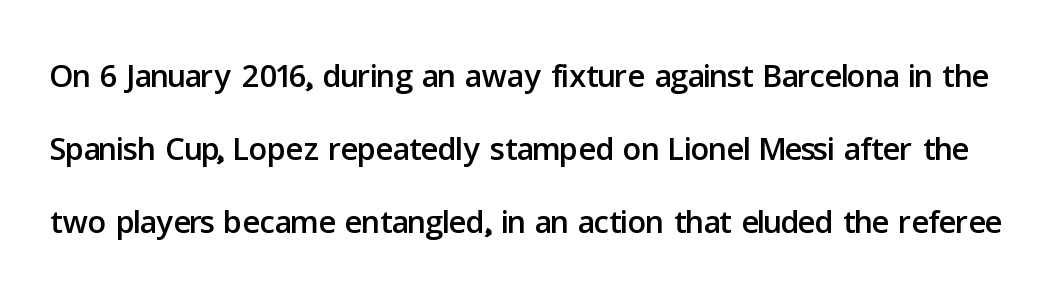
The image shows 46 px sans-serif type, upright; set normal line spacing (1.59x), normal letter spacing, not underlined; low stroke contrast and a medium x-height.
